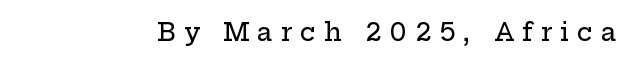
The string is rendered with underlining switched off. Tracking value appears strongly positive — letters spread wide. Characters remain perfectly vertical along every line.
